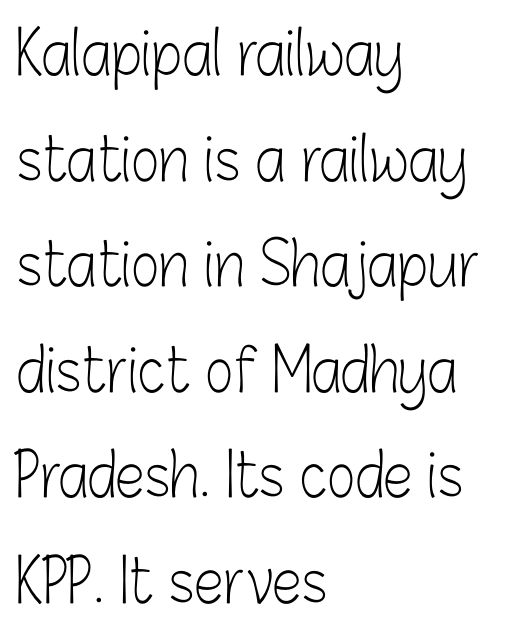
{"serif": "no", "italic": "no", "bold": "no", "weight": "light", "width": "condensed", "stroke_contrast": "low", "x_height": "medium", "monospaced": "no", "underline": "no", "align": "left", "line_spacing_ratio": 1.76, "letter_spacing": "normal", "letter_spacing_em": 0.0, "glyph_px": 60}
